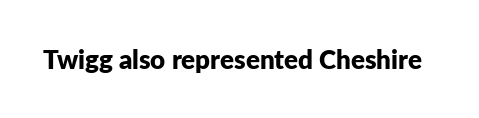
The image shows 26 px bold type, upright; set normal letter spacing, not underlined.
